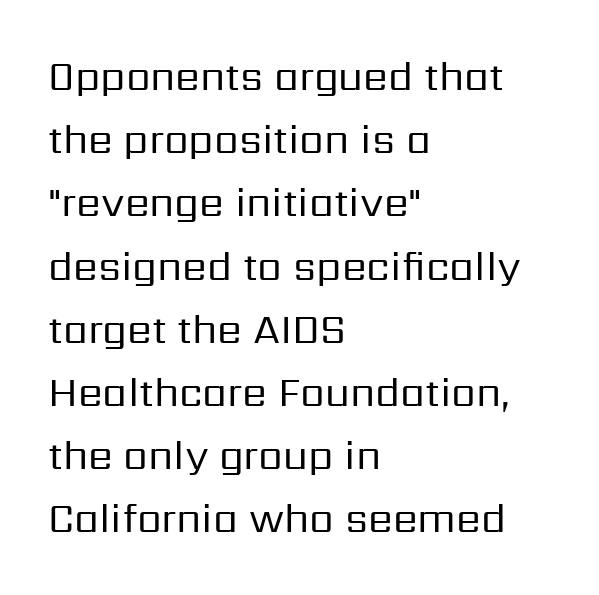
The image shows 40 px regular-weight sans-serif type, upright; set left-aligned, normal line spacing (1.58x), normal letter spacing, not underlined; low stroke contrast and a medium x-height.
